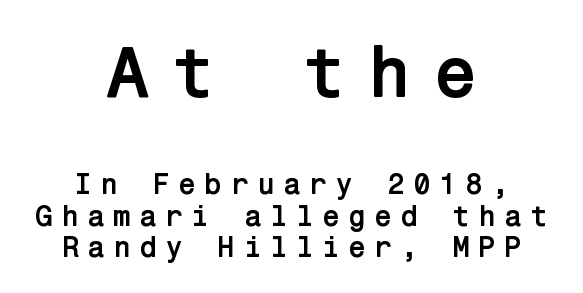
Leading is clearly below the norm, producing a dense column. Vertical strokes here are truly vertical. The rendering uses a bold face; every stroke is thick and dark. This rendering features lettering with no underline. Nope, no serifs anywhere on these letters. This sample uses expanded letter spacing, leaving extra air between glyphs.
